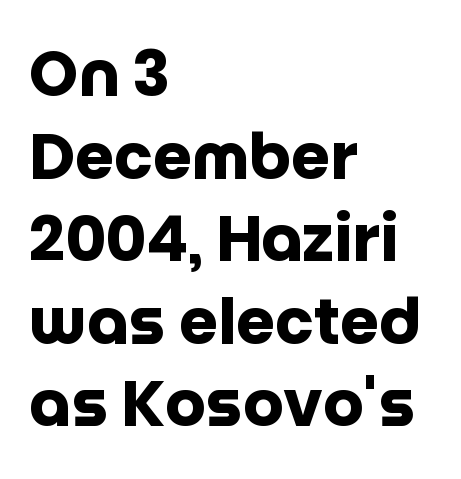
The image shows 63 px heavy sans-serif type, upright; set left-aligned, normal line spacing (1.31x), normal letter spacing, not underlined; low stroke contrast and a large x-height.
